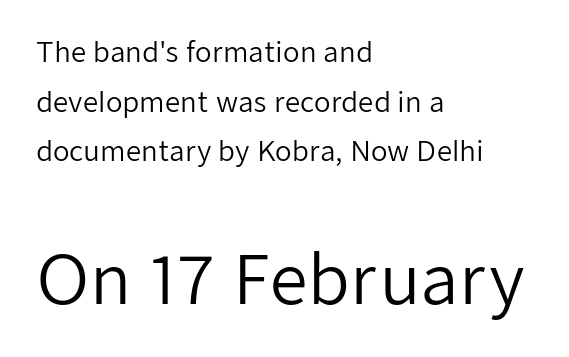
You could not count columns in this text — the font is proportionally spaced. The letters in the lower block stand taller than those in the block above. This is roman type, the default non-slanted kind. Unlike a traditional serif, this face leaves its strokes unadorned. The passage is arranged the way most books set body copy — flush left. Words float on clear page, feet unadorned.
